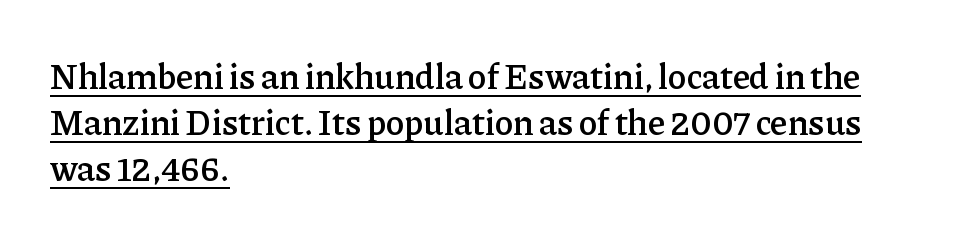
Q: Is the text bold? A: Semi-bold.
Q: Is the text italic (slanted)? A: No, it is upright.
Q: Is the typeface a serif or a sans-serif typeface? A: Serif.
Q: Is the text underlined? A: Yes.
Q: How is the paragraph aligned? A: Left-aligned.
Q: Is the spacing between letters normal or unusually wide? A: Normal.
Q: Is the spacing between lines tight, normal or loose? A: Normal.
Q: Width (condensed, normal, or wide)? A: Normal.
Q: Stroke contrast? A: Low.
Q: x-height? A: Medium.
Q: Monospaced? A: No.
